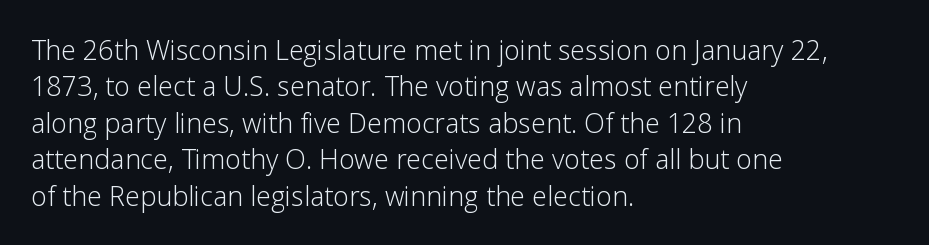
{"italic": "no", "bold": "no", "underline": "no", "align": "left", "line_spacing": "normal", "line_spacing_ratio": 1.35, "letter_spacing": "normal", "letter_spacing_em": 0.0, "glyph_px": 27}
